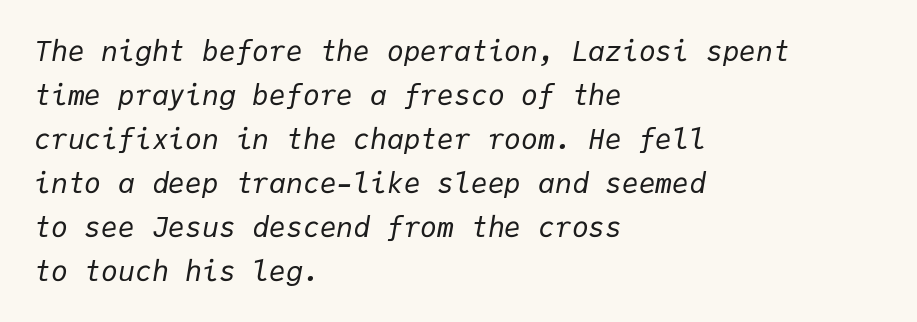
{"italic": "yes", "lean": "right", "slant_degrees": 9, "bold": "no", "weight": "regular", "width": "normal", "stroke_contrast": "low", "x_height": "medium", "monospaced": "yes", "underline": "no", "align": "left", "line_spacing": "normal", "line_spacing_ratio": 1.57, "letter_spacing": "normal", "letter_spacing_em": 0.0, "glyph_px": 28}
